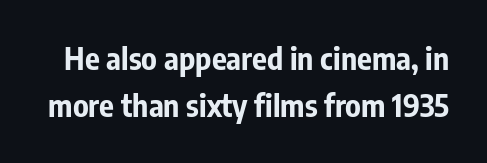
The letters stand upright; this is a roman face. Tracking here is standard; glyphs follow each other at the usual distance. Varying glyph widths throughout — classic text-font behaviour. Rows of type keep a routine distance in the vertical direction. Look at the stroke-to-counter ratio: heavy, a bold.
